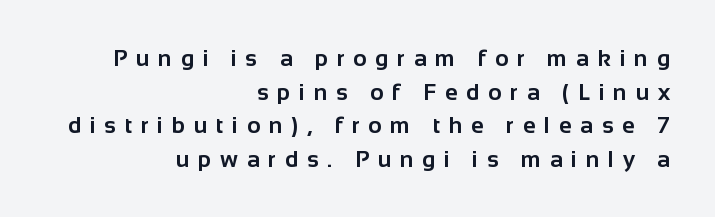
The image shows 23 px bold type, upright; set right-aligned, normal line spacing (1.46x), unusually wide letter spacing (+0.38 em), not underlined.
